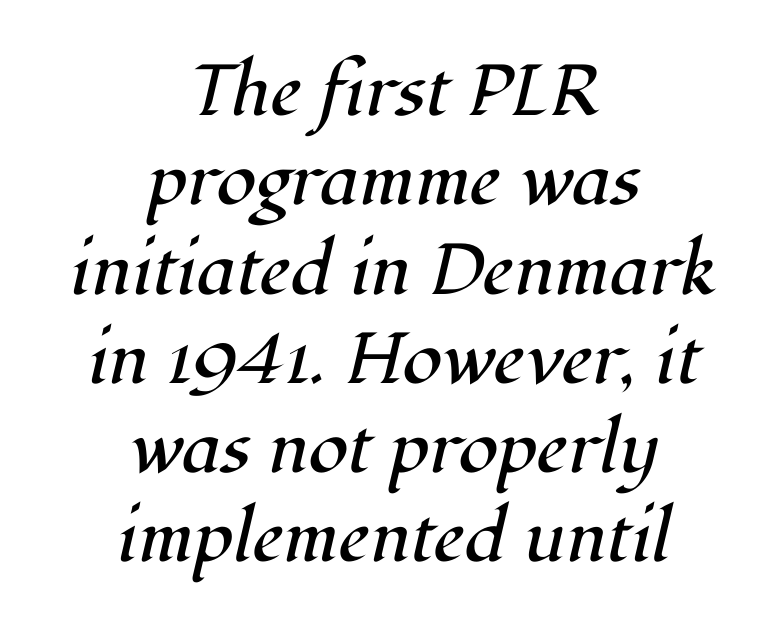
Is this a heavy cut? Hardly; it is regular or lighter. Here the designer chose a conventional face with non-uniform glyph widths. Notice how the stems are inclined rather than vertical — that's the hallmark of italics. The type family on display is of the serif kind. Alignment: centered. Nobody touched the tracking dial on this one.
